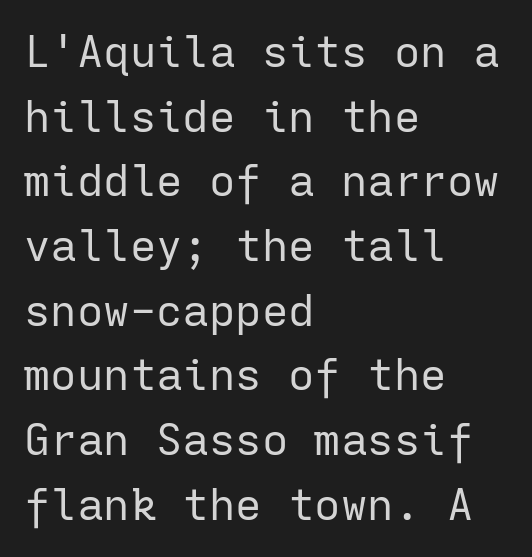
The image shows 44 px regular-weight sans-serif type, upright, monospaced; set left-aligned, normal line spacing (1.47x), normal letter spacing, not underlined; low stroke contrast and a medium x-height.
